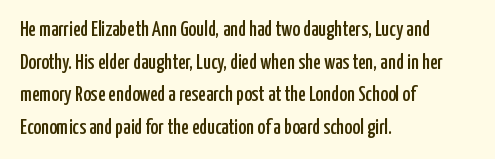
The line-height multiplier appears to be the usual default. Posture: straight, roman, zero tilt. This sample uses plain, unmodified letter spacing. No word sits above an underline.
